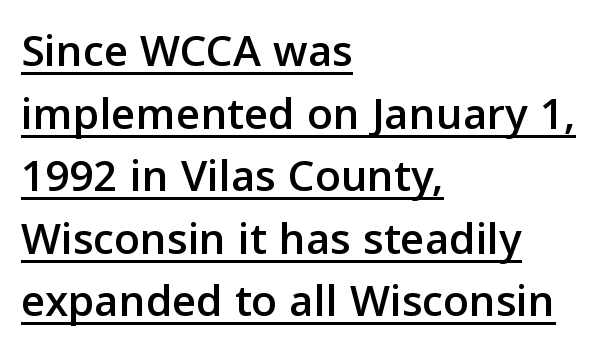
The image shows 47 px sans-serif type, upright; set left-aligned, normal line spacing (1.33x), normal letter spacing, underlined; low stroke contrast and a medium x-height.
